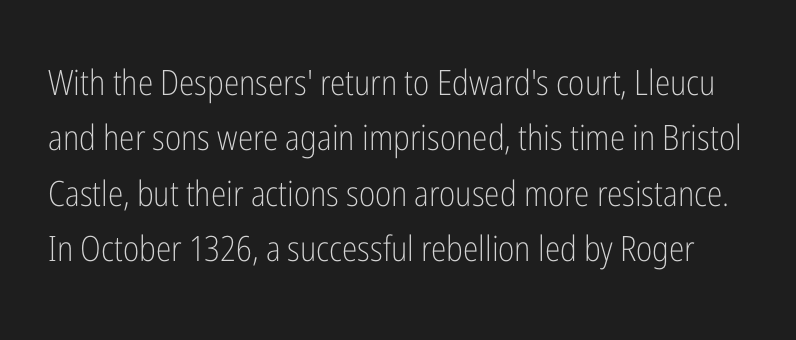
{"serif": "no", "italic": "no", "bold": "no", "weight": "light", "width": "condensed", "stroke_contrast": "low", "x_height": "medium", "monospaced": "no", "underline": "no", "line_spacing": "normal", "line_spacing_ratio": 1.58, "letter_spacing": "normal", "letter_spacing_em": 0.0, "glyph_px": 35}
